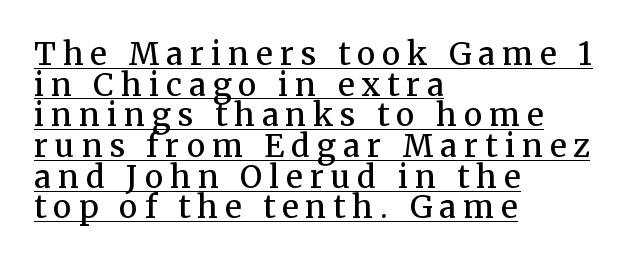
Does the copy run flush right? No — it runs flush left. Note the varied advance widths — an 'i' is clearly narrower than an 'm'. Regarding serifs, this sample has them. Each glyph is drawn with semibold strokes, heavier than normal yet not fully bold. Glance below the letters and you will spot a drawn line. Posture: vertical.
